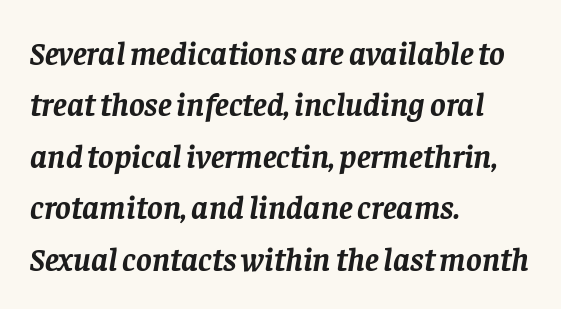
The image shows 33 px semibold serif type, italic (leaning right); set left-aligned, normal line spacing (1.56x), normal letter spacing, not underlined; low stroke contrast and a large x-height.
